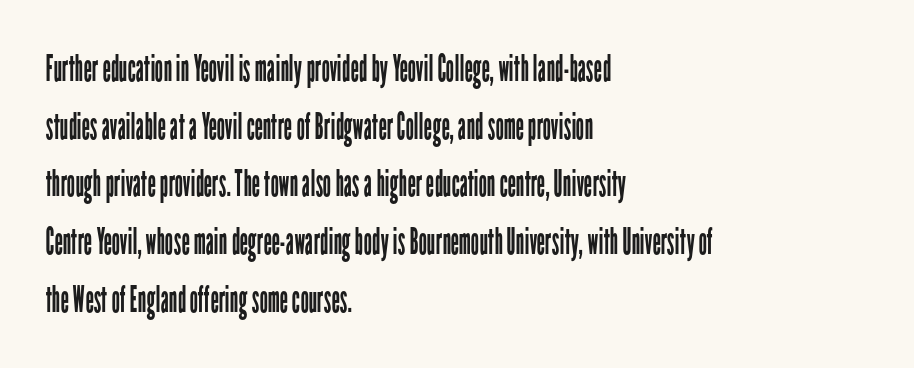
{"serif": "no", "italic": "no", "bold": "no", "weight": "regular", "width": "condensed", "stroke_contrast": "low", "x_height": "medium", "monospaced": "no", "underline": "no", "align": "left", "line_spacing": "normal", "line_spacing_ratio": 1.56, "letter_spacing": "normal", "letter_spacing_em": 0.0, "glyph_px": 37}
